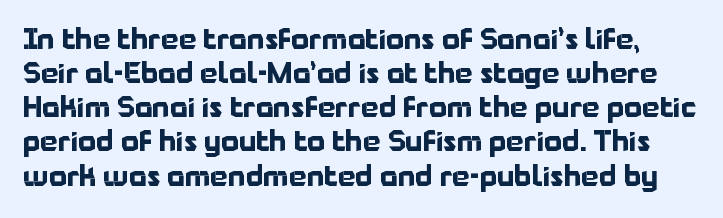
The image shows 28 px bold sans-serif type, upright; set line spacing 1.22x, normal letter spacing, not underlined; low stroke contrast and a medium x-height.
